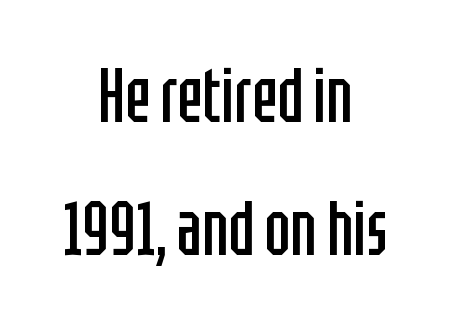
The image shows 76 px regular-weight, condensed sans-serif type, upright; set centered, line spacing 1.75x, normal letter spacing, not underlined; low stroke contrast and a large x-height.
